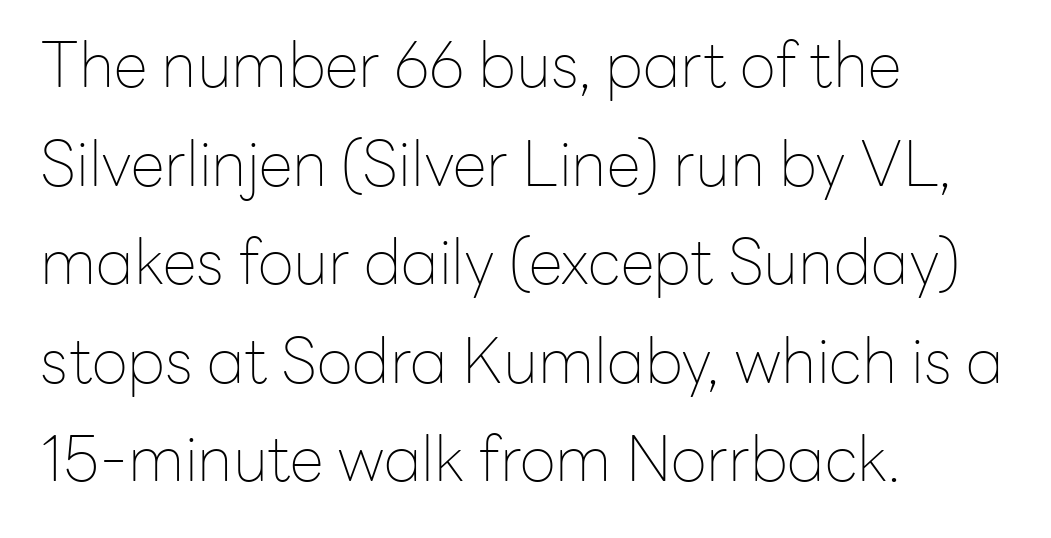
{"serif": "no", "italic": "no", "bold": "no", "weight": "thin", "width": "normal", "stroke_contrast": "low", "x_height": "medium", "monospaced": "no", "underline": "no", "align": "left", "line_spacing": "normal", "line_spacing_ratio": 1.59, "letter_spacing": "normal", "letter_spacing_em": 0.0, "glyph_px": 62}
